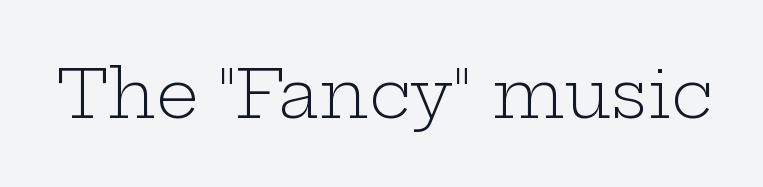
Vertical strokes here are truly vertical. Stroke terminals: seriffed. Honestly, the letter spacing is just normal — you wouldn't notice it. The letters advance in unequal steps, a hallmark of proportional type. Nobody drew a line under any word here.
